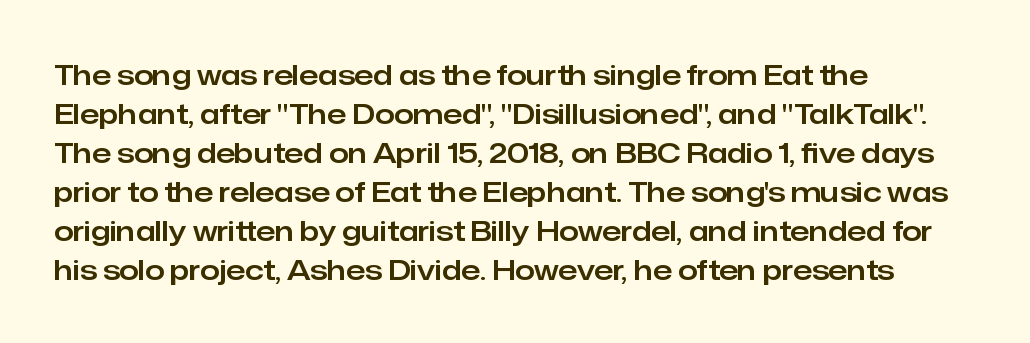
The image shows 28 px sans-serif type, upright; set left-aligned, normal line spacing (1.39x), normal letter spacing, not underlined; low stroke contrast and a medium x-height.
